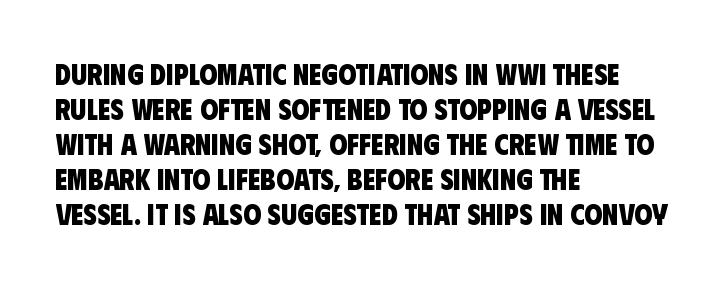
The image shows 29 px heavy, condensed sans-serif type; set left-aligned, line spacing 1.21x, normal letter spacing, not underlined; low stroke contrast and a large x-height.
